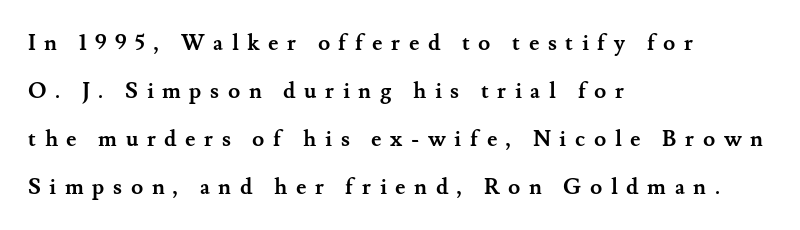
Q: Is the text bold? A: Yes.
Q: Is the text italic (slanted)? A: No, it is upright.
Q: Is the text underlined? A: No.
Q: How is the paragraph aligned? A: Left-aligned.
Q: Is the spacing between letters normal or unusually wide? A: Unusually wide.
Q: Is the spacing between lines tight, normal or loose? A: Loose.
